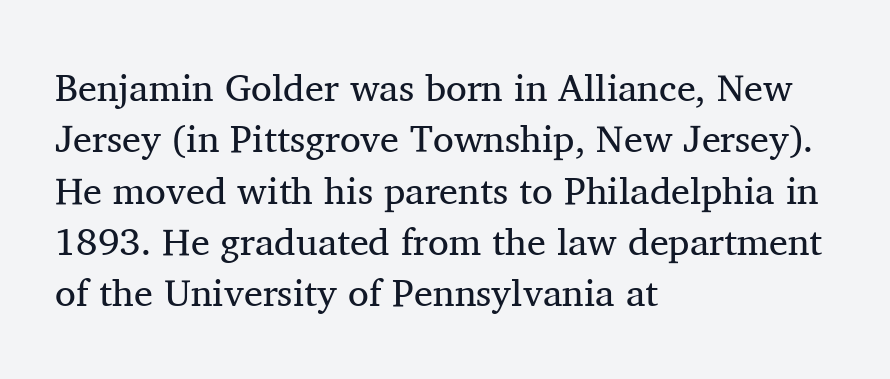
The image shows 38 px regular-weight serif type, upright; set left-aligned, normal line spacing (1.35x), normal letter spacing, not underlined; medium stroke contrast and a medium x-height.
